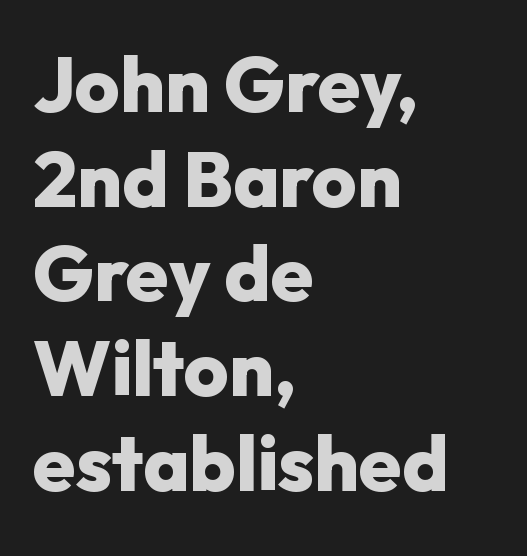
{"serif": "no", "italic": "no", "bold": "yes", "weight": "heavy", "width": "normal", "stroke_contrast": "low", "x_height": "medium", "monospaced": "no", "underline": "no", "align": "left", "line_spacing_ratio": 1.23, "letter_spacing": "normal", "letter_spacing_em": 0.0, "glyph_px": 77}
